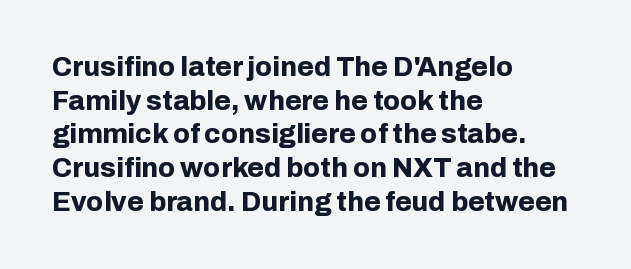
{"italic": "no", "bold": "yes", "underline": "no", "align": "left", "line_spacing": "normal", "line_spacing_ratio": 1.25, "letter_spacing": "normal", "letter_spacing_em": 0.0, "glyph_px": 27}
